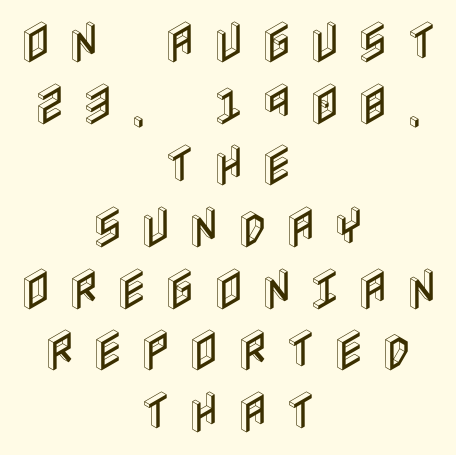
Q: Is the text italic (slanted)? A: No, it is upright.
Q: Is the text underlined? A: No.
Q: How is the paragraph aligned? A: Centered.
Q: Is the spacing between letters normal or unusually wide? A: Unusually wide.
Q: Is the spacing between lines tight, normal or loose? A: Normal.
Q: Width (condensed, normal, or wide)? A: Condensed.
Q: x-height? A: Large.
